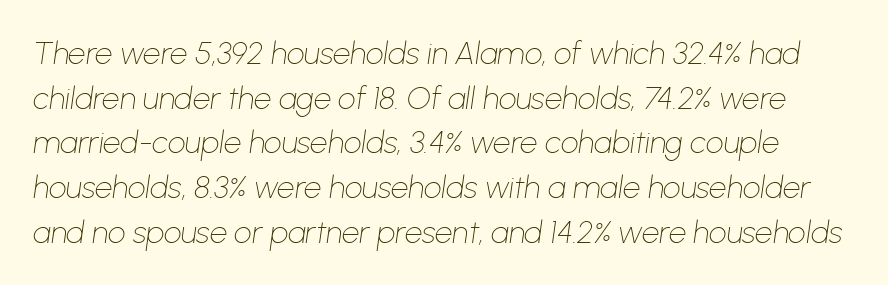
The image shows 31 px thin type, italic (leaning right); set normal line spacing (1.44x), normal letter spacing, not underlined; low stroke contrast and a medium x-height.
